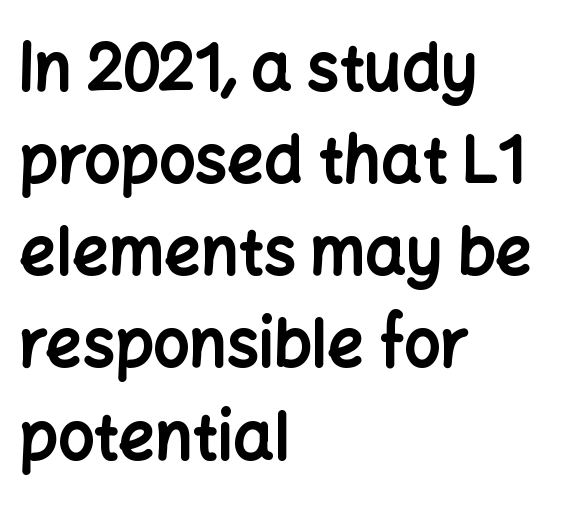
Q: Is the text bold? A: Yes.
Q: Is the text italic (slanted)? A: No, it is upright.
Q: Is the typeface a serif or a sans-serif typeface? A: Sans-serif.
Q: Is the text underlined? A: No.
Q: How is the paragraph aligned? A: Left-aligned.
Q: Is the spacing between letters normal or unusually wide? A: Normal.
Q: Is the spacing between lines tight, normal or loose? A: Normal.
Q: Width (condensed, normal, or wide)? A: Normal.
Q: Stroke contrast? A: Low.
Q: x-height? A: Medium.
Q: Monospaced? A: No.
